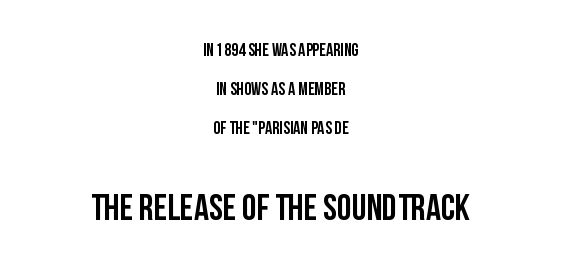
Q: Is the text italic (slanted)? A: No, it is upright.
Q: Is the typeface a serif or a sans-serif typeface? A: Sans-serif.
Q: Is the text underlined? A: No.
Q: How is the paragraph aligned? A: Centered.
Q: Is the spacing between letters normal or unusually wide? A: Normal.
Q: Is the spacing between lines tight, normal or loose? A: Loose.
Q: Which block of text is set in a larger size, the first (top) or the second (bottom)? A: The second (bottom) one.
Q: Width (condensed, normal, or wide)? A: Condensed.
Q: Stroke contrast? A: Low.
Q: x-height? A: Large.
Q: Monospaced? A: No.
